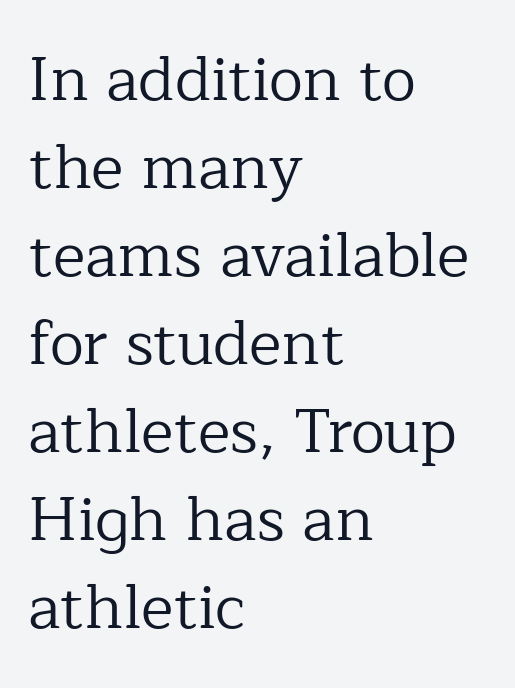
Is the block centered? No — it sits flush against the left margin. The letters stand straight up with perfectly vertical stems. Quick note: interline space is typical. This sample has the flowing, uneven cadence of proportional lettering. Heaviness? Minimal to ordinary, like unemphasized prose. This sample uses plain, unmodified letter spacing.
